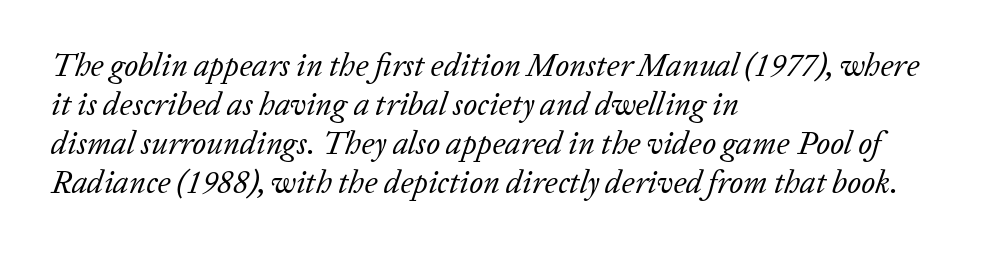
{"serif": "yes", "italic": "yes", "lean": "right", "slant_degrees": 20, "bold": "no", "weight": "regular", "width": "normal", "stroke_contrast": "low", "x_height": "medium", "monospaced": "no", "underline": "no", "align": "left", "line_spacing_ratio": 1.22, "letter_spacing": "normal", "letter_spacing_em": 0.0, "glyph_px": 32}
